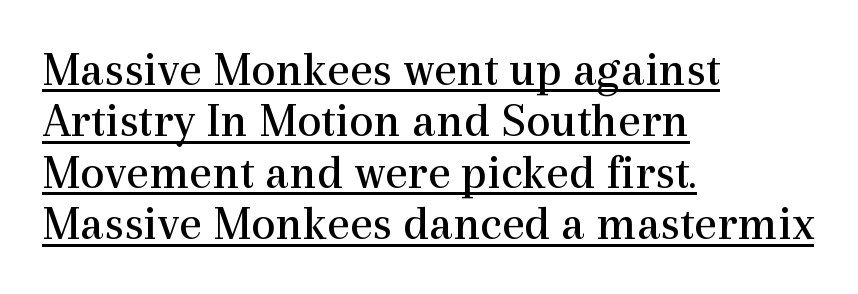
Q: Is the text bold? A: No.
Q: Is the text italic (slanted)? A: No, it is upright.
Q: Is the typeface a serif or a sans-serif typeface? A: Serif.
Q: Is the text underlined? A: Yes.
Q: How is the paragraph aligned? A: Left-aligned.
Q: Is the spacing between letters normal or unusually wide? A: Normal.
Q: Is the spacing between lines tight, normal or loose? A: Tight.
Q: Width (condensed, normal, or wide)? A: Normal.
Q: x-height? A: Medium.
Q: Monospaced? A: No.
